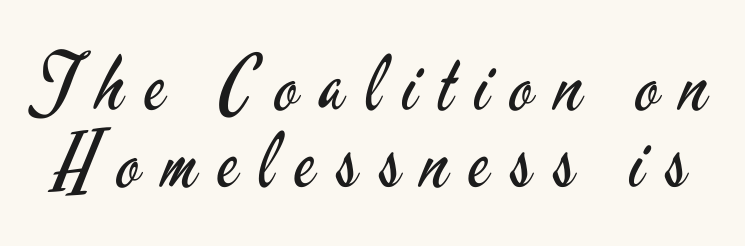
The image shows 76 px regular-weight, condensed sans-serif type; set tight line spacing (1.01x), unusually wide letter spacing (+0.28 em), not underlined; low stroke contrast and a small x-height.
